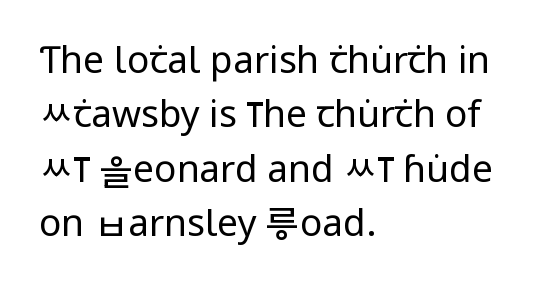
{"serif": "no", "italic": "no", "bold": "no", "weight": "regular", "width": "condensed", "stroke_contrast": "low", "x_height": "large", "monospaced": "no", "underline": "no", "align": "left", "line_spacing": "normal", "line_spacing_ratio": 1.47, "letter_spacing": "normal", "letter_spacing_em": 0.0, "glyph_px": 37}
